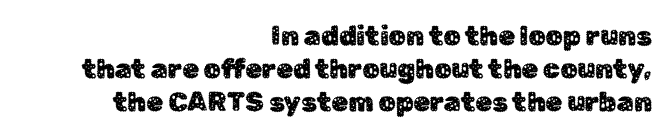
The specimen omits any rule beneath the text block's lines. Tall strokes in this sample are plumb rather than angled. Horizontally, the lines are justified to the trailing edge only. Short note: letters normally spaced.
